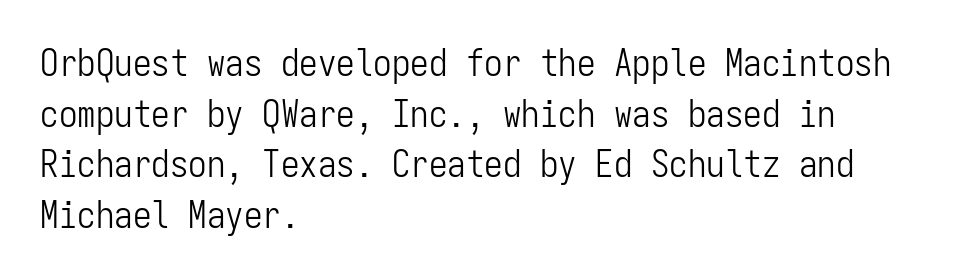
The image shows 37 px light, condensed sans-serif type, upright, monospaced; set left-aligned, normal line spacing (1.37x), normal letter spacing, not underlined; low stroke contrast and a medium x-height.
